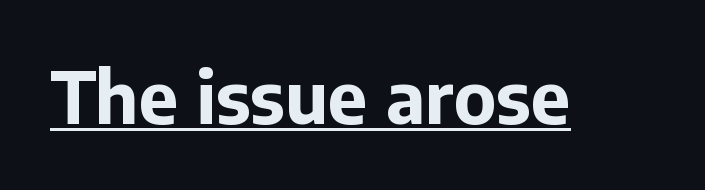
{"serif": "no", "italic": "no", "bold": "yes", "weight": "bold", "width": "normal", "stroke_contrast": "low", "x_height": "medium", "monospaced": "no", "underline": "yes", "letter_spacing": "normal", "letter_spacing_em": 0.0, "glyph_px": 71}
